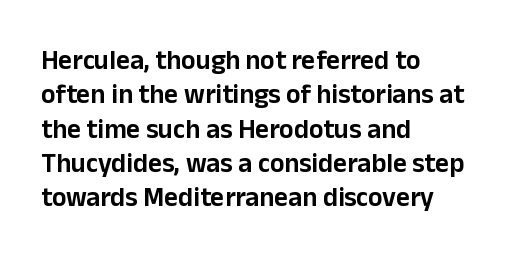
{"italic": "no", "underline": "no", "align": "left", "line_spacing": "normal", "line_spacing_ratio": 1.27, "letter_spacing": "normal", "letter_spacing_em": 0.0, "glyph_px": 27}
